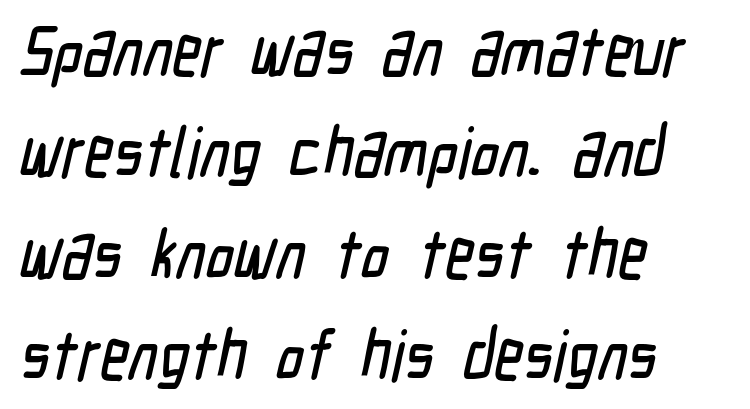
Q: Is the typeface a serif or a sans-serif typeface? A: Sans-serif.
Q: Is the text underlined? A: No.
Q: How is the paragraph aligned? A: Left-aligned.
Q: Is the spacing between letters normal or unusually wide? A: Normal.
Q: Is the spacing between lines tight, normal or loose? A: Normal.
Q: Width (condensed, normal, or wide)? A: Condensed.
Q: Stroke contrast? A: Low.
Q: x-height? A: Medium.
Q: Monospaced? A: No.
